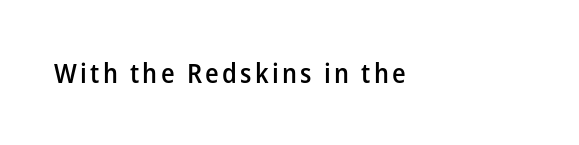
{"italic": "no", "bold": "semi", "underline": "no", "align": "left", "glyph_px": 27}
